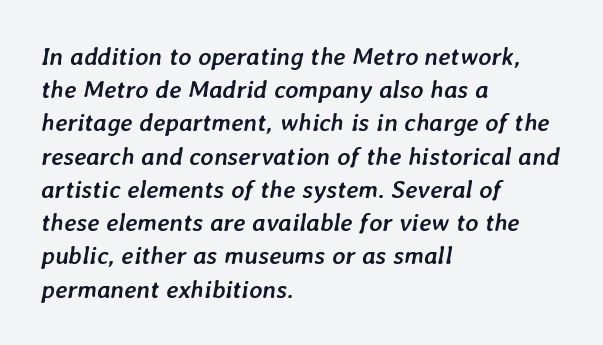
{"italic": "yes", "lean": "right", "slant_degrees": 7, "bold": "yes", "underline": "no", "align": "left", "line_spacing": "normal", "line_spacing_ratio": 1.33, "letter_spacing": "normal", "letter_spacing_em": 0.0, "glyph_px": 25}
